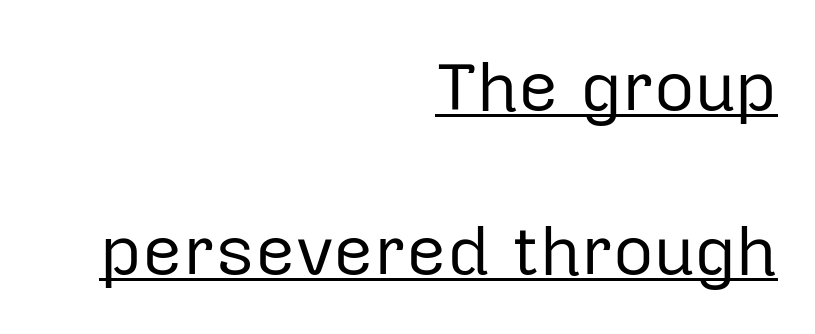
The image shows 70 px regular-weight sans-serif type, upright; set right-aligned, loose line spacing (2.35x), normal letter spacing, underlined; low stroke contrast and a medium x-height.
